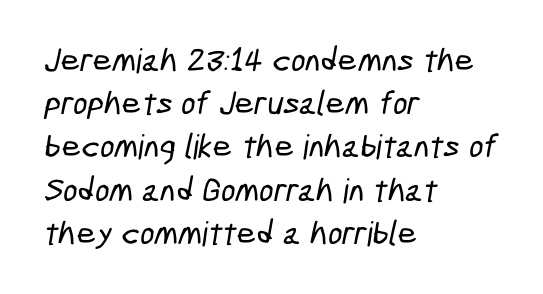
Q: Is the typeface a serif or a sans-serif typeface? A: Sans-serif.
Q: Is the text underlined? A: No.
Q: How is the paragraph aligned? A: Left-aligned.
Q: Is the spacing between letters normal or unusually wide? A: Normal.
Q: Is the spacing between lines tight, normal or loose? A: Normal.
Q: Width (condensed, normal, or wide)? A: Condensed.
Q: Stroke contrast? A: Low.
Q: x-height? A: Medium.
Q: Monospaced? A: No.
